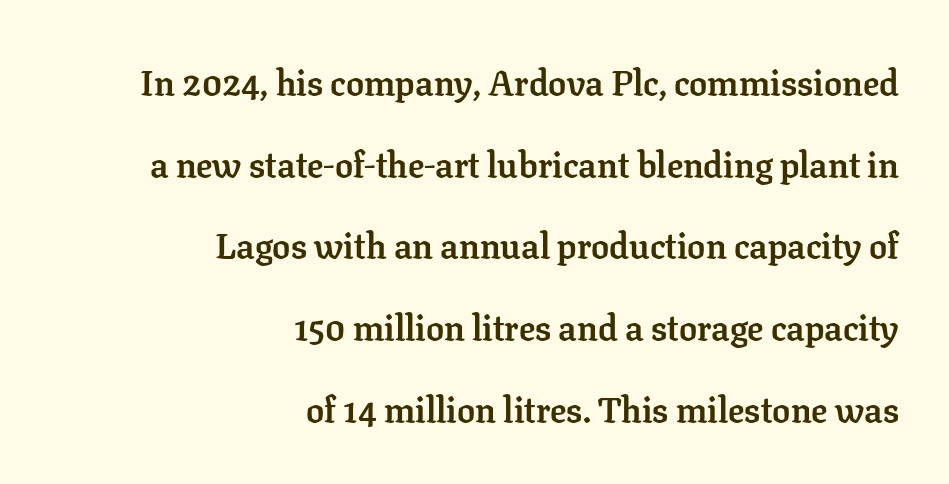
{"serif": "yes", "italic": "no", "bold": "yes", "weight": "semibold", "width": "normal", "stroke_contrast": "low", "x_height": "medium", "monospaced": "no", "underline": "no", "align": "right", "line_spacing": "loose", "line_spacing_ratio": 2.27, "letter_spacing": "normal", "letter_spacing_em": 0.0, "glyph_px": 36}
